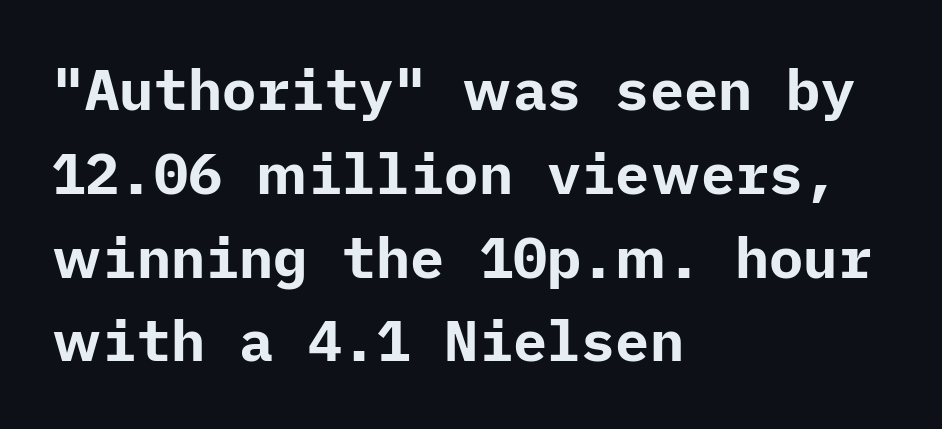
Any mark beneath the type? The region is blank. Caption: multi-line text, flush left, ragged right. The specimen reads as upright at a glance. Unlike a traditional serif, this face leaves its strokes unadorned.
